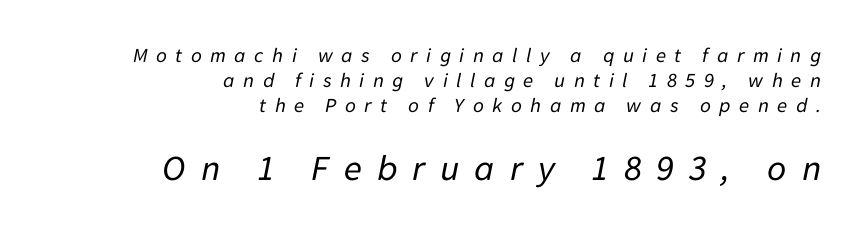
{"italic": "yes", "lean": "right", "slant_degrees": 11, "bold": "no", "weight": "regular", "width": "normal", "stroke_contrast": "low", "x_height": "medium", "monospaced": "no", "underline": "no", "align": "right", "line_spacing_ratio": 1.2, "letter_spacing": "wide", "letter_spacing_em": 0.4, "larger_block": "second", "size_ratio": 1.76, "glyph_px": 37}
